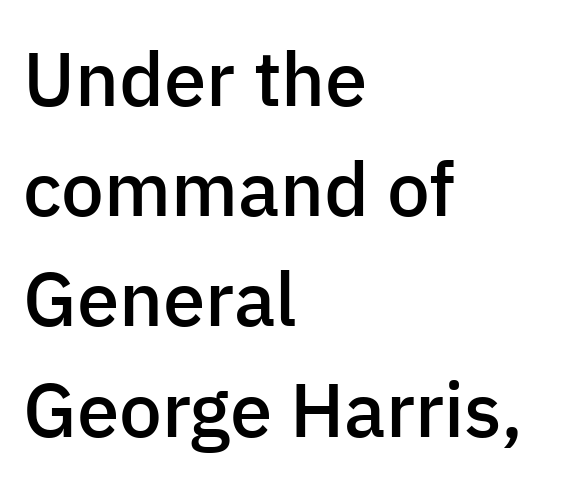
The image shows 76 px semibold sans-serif type, upright; set left-aligned, normal line spacing (1.45x), normal letter spacing, not underlined; low stroke contrast and a medium x-height.
